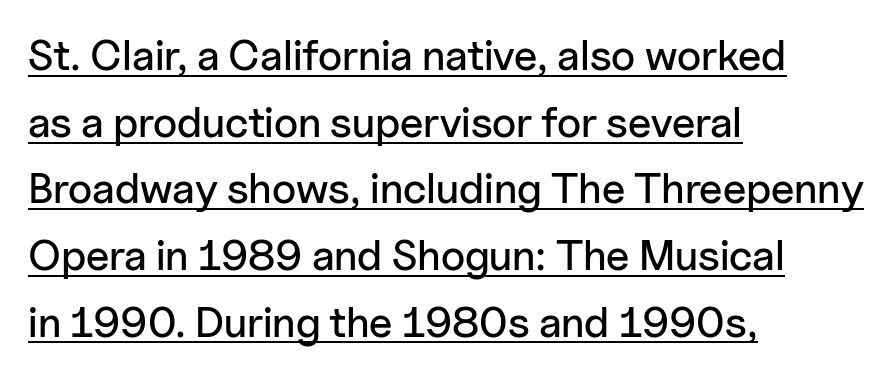
The image shows 43 px sans-serif type, upright; set left-aligned, normal line spacing (1.55x), normal letter spacing, underlined; low stroke contrast and a medium x-height.
